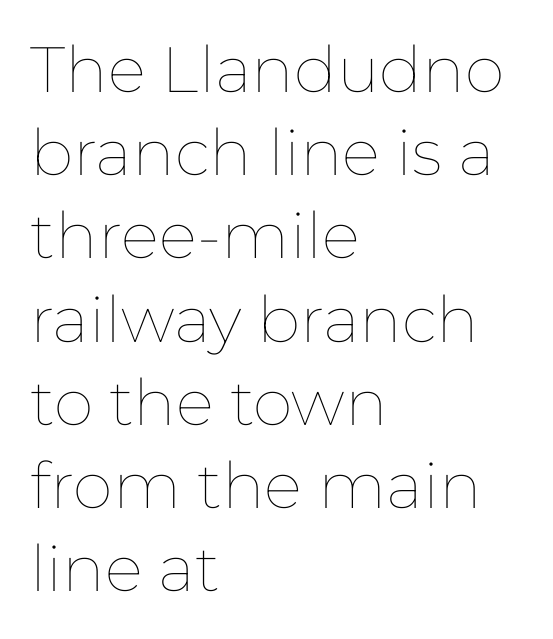
{"italic": "no", "bold": "no", "weight": "thin", "width": "normal", "stroke_contrast": "low", "x_height": "medium", "monospaced": "no", "underline": "no", "align": "left", "line_spacing": "normal", "line_spacing_ratio": 1.3, "letter_spacing": "normal", "letter_spacing_em": 0.0, "glyph_px": 64}
